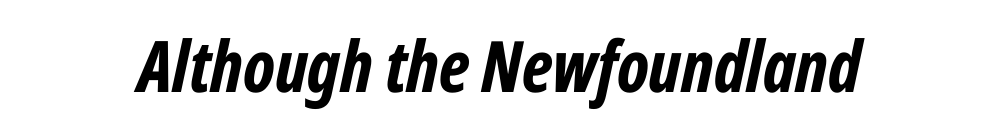
The image shows 71 px bold, condensed type, italic (leaning right); set centered, normal letter spacing, not underlined; low stroke contrast and a medium x-height.
